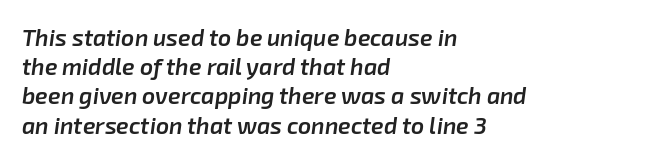
The image shows 23 px text type, italic (leaning right); set left-aligned, normal line spacing (1.27x), normal letter spacing, not underlined.
